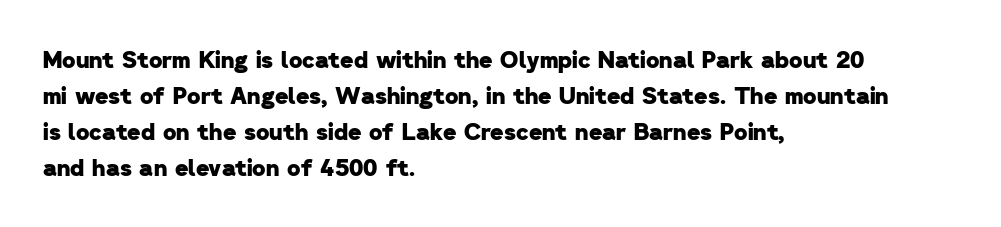
{"bold": "yes", "underline": "no", "align": "left", "line_spacing": "normal", "line_spacing_ratio": 1.57, "letter_spacing": "normal", "letter_spacing_em": 0.0, "glyph_px": 23}
